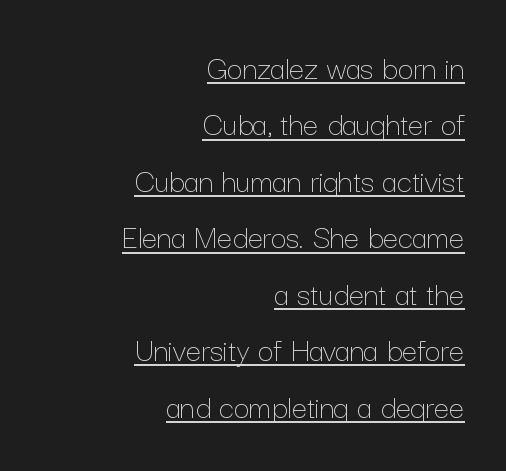
Words appear dense and cohesive because spacing is normal. The line-height multiplier appears to be the usual default. The passage shown is underscored from start to finish. Right-aligned paragraph, ragged on the left.
